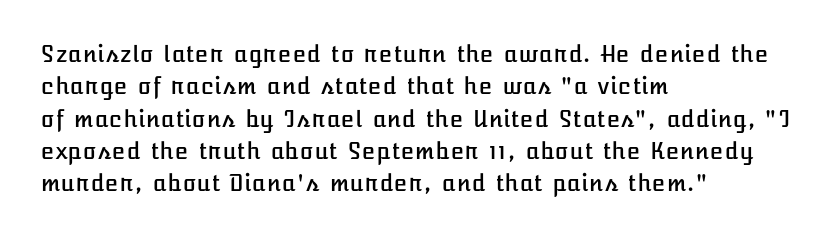
The image shows 22 px text type, upright; set left-aligned, normal line spacing (1.47x), normal letter spacing, not underlined.
